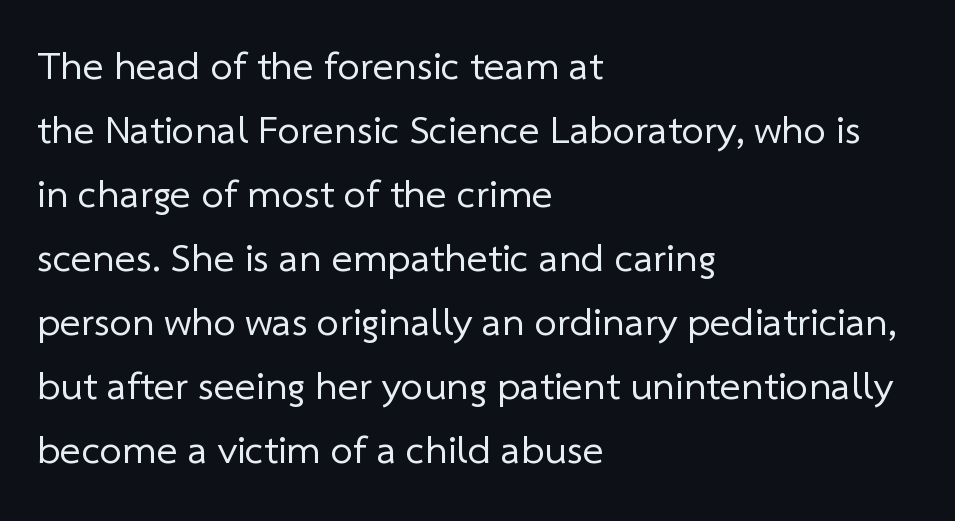
{"serif": "no", "bold": "no", "weight": "regular", "width": "normal", "stroke_contrast": "low", "x_height": "medium", "monospaced": "no", "underline": "no", "align": "left", "line_spacing": "normal", "line_spacing_ratio": 1.6, "letter_spacing": "normal", "letter_spacing_em": 0.0, "glyph_px": 40}
